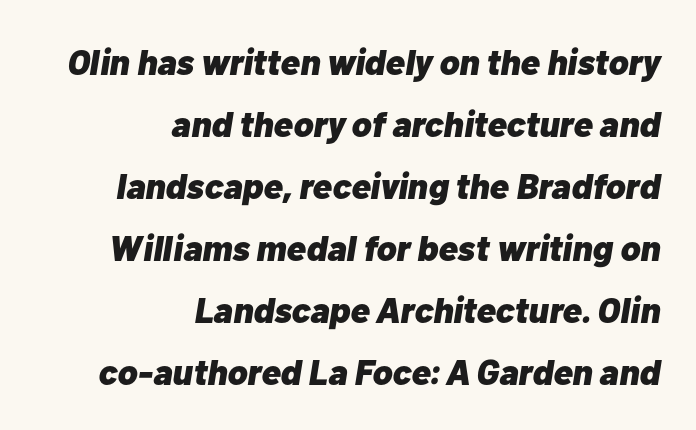
{"italic": "yes", "lean": "right", "slant_degrees": 10, "bold": "yes", "weight": "heavy", "width": "normal", "stroke_contrast": "low", "x_height": "medium", "monospaced": "no", "underline": "no", "align": "right", "line_spacing_ratio": 1.72, "letter_spacing": "normal", "letter_spacing_em": 0.0, "glyph_px": 36}
